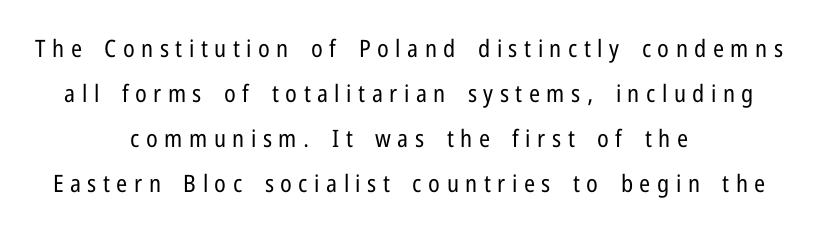
The image shows 24 px text type, upright; set centered, line spacing 1.87x, unusually wide letter spacing (+0.27 em), not underlined.
